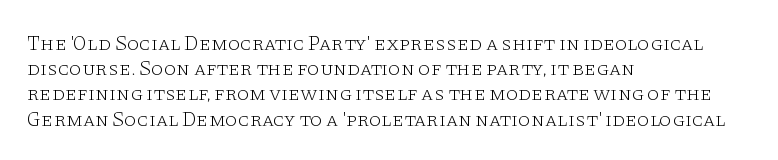
The image shows 20 px text type, upright; set left-aligned, normal line spacing (1.26x), normal letter spacing, not underlined.
